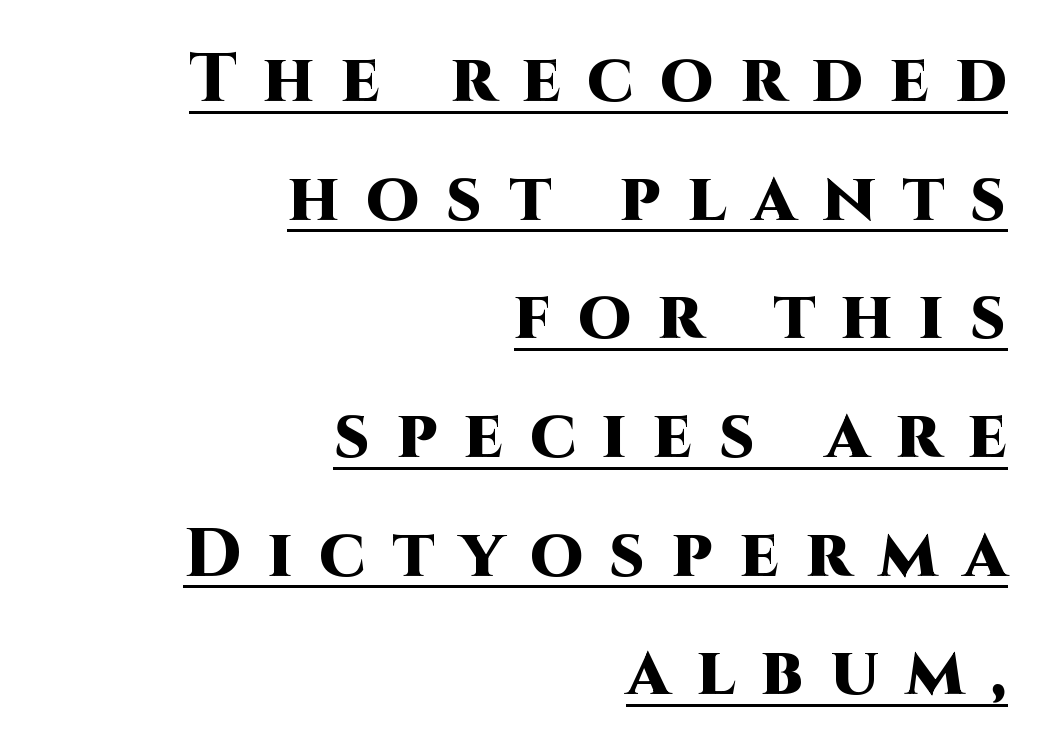
Q: Is the text bold? A: Yes.
Q: Is the text italic (slanted)? A: No, it is upright.
Q: Is the typeface a serif or a sans-serif typeface? A: Sans-serif.
Q: Is the text underlined? A: Yes.
Q: How is the paragraph aligned? A: Right-aligned.
Q: Is the spacing between letters normal or unusually wide? A: Unusually wide.
Q: Width (condensed, normal, or wide)? A: Normal.
Q: Stroke contrast? A: High.
Q: x-height? A: Large.
Q: Monospaced? A: No.
